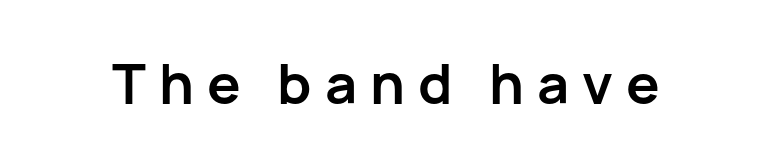
The image shows 56 px semibold sans-serif type, upright; set unusually wide letter spacing (+0.23 em), not underlined; low stroke contrast and a medium x-height.
